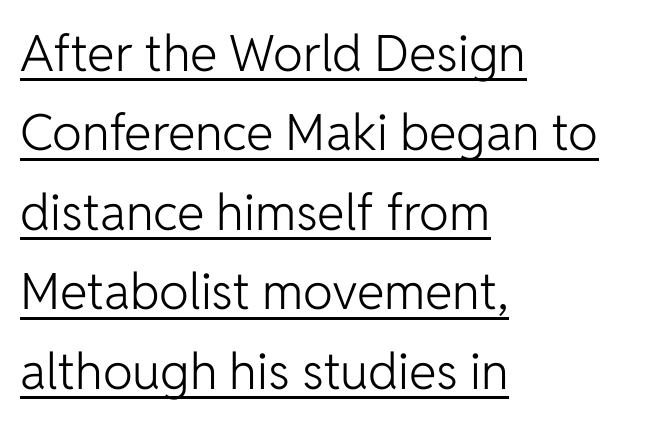
Nope, not italic — everything's standing straight. The font sits on the lighter half of the weight spectrum, regular included. The string is rendered with underlining switched on. These lines are set flush left with a ragged right edge. This is sans-serif lettering, the kind often seen on screens and signage. Standard letterfit; no display-style spreading of the glyphs.
